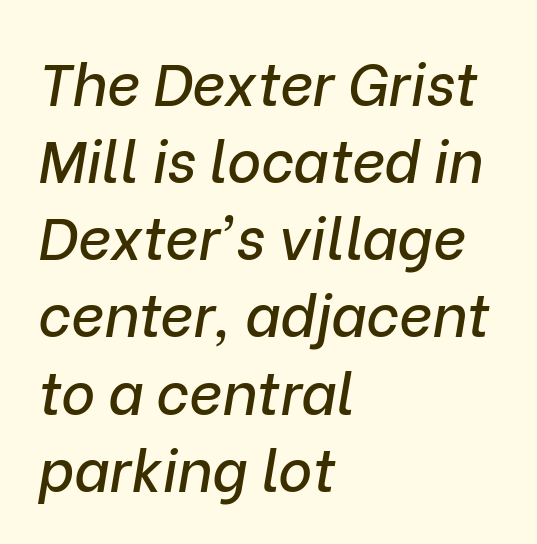
{"italic": "yes", "lean": "right", "slant_degrees": 9, "width": "normal", "stroke_contrast": "low", "x_height": "medium", "monospaced": "no", "underline": "no", "align": "left", "line_spacing": "normal", "line_spacing_ratio": 1.33, "letter_spacing": "normal", "letter_spacing_em": 0.0, "glyph_px": 58}
